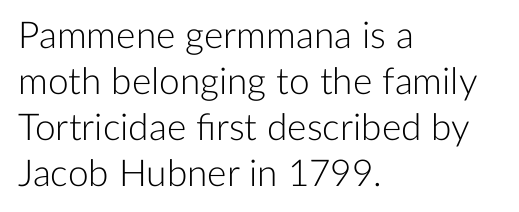
The image shows 37 px light sans-serif type, upright; set left-aligned, line spacing 1.24x, normal letter spacing, not underlined; low stroke contrast and a medium x-height.
